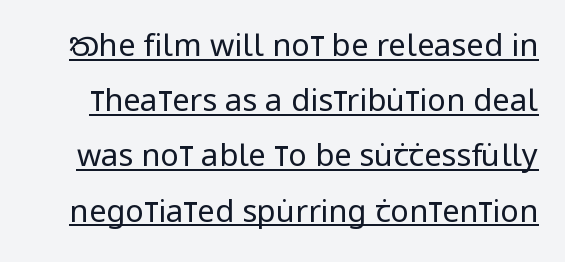
Is there an underline? Yes — a line sits under the letters. Vertical strokes here are truly vertical. The characters display no serif detailing; their extremities are plain. You could not count columns in this text — the font is proportionally spaced. Standard letterfit; no display-style spreading of the glyphs.
